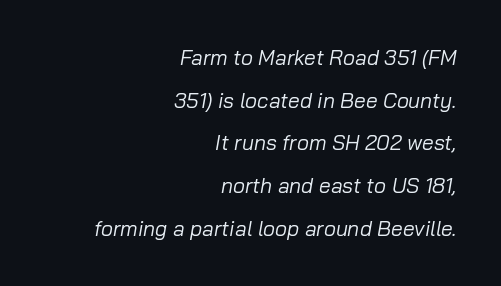
Q: Is the text bold? A: No.
Q: Is the text italic (slanted)? A: Yes, it leans right by about 10 degrees.
Q: Is the text underlined? A: No.
Q: How is the paragraph aligned? A: Right-aligned.
Q: Is the spacing between letters normal or unusually wide? A: Normal.
Q: Is the spacing between lines tight, normal or loose? A: Loose.
